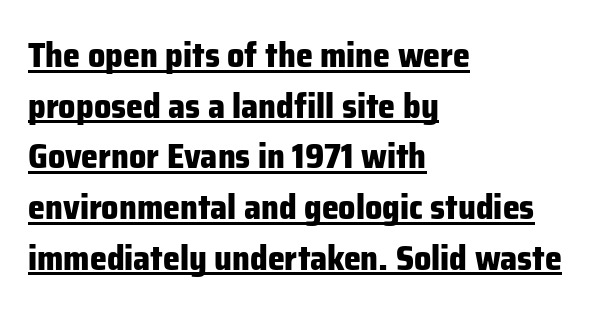
{"serif": "no", "italic": "no", "bold": "yes", "weight": "heavy", "width": "normal", "stroke_contrast": "low", "x_height": "medium", "monospaced": "no", "underline": "yes", "align": "left", "line_spacing": "normal", "line_spacing_ratio": 1.49, "letter_spacing": "normal", "letter_spacing_em": 0.0, "glyph_px": 34}
